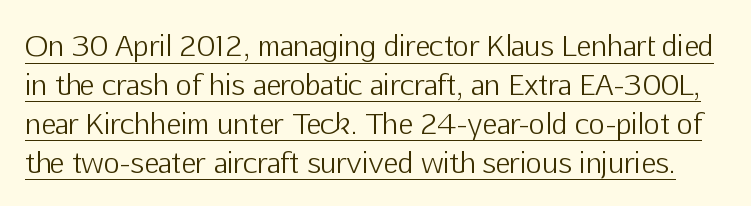
Think of a printed novel: that variable character pitch is what you see here. The face used here is rendered with its standard letterfit. Vertical spacing — default. Stroke terminals: plain, sans-serif. Counters stay open thanks to moderate or lighter strokes.
